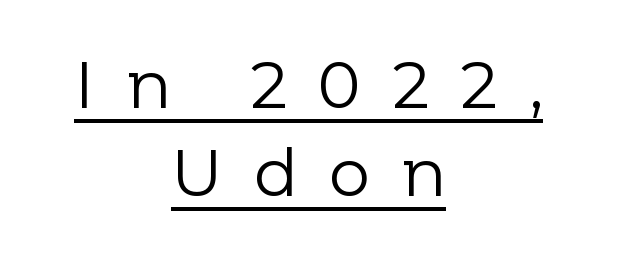
The image shows 65 px regular-weight sans-serif type, upright; set centered, normal line spacing (1.35x), unusually wide letter spacing (+0.48 em), underlined; low stroke contrast and a medium x-height.
